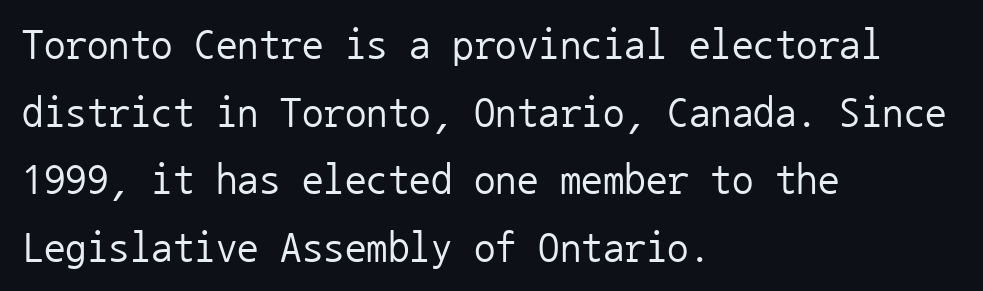
The image shows 43 px regular-weight sans-serif type, upright, monospaced; set left-aligned, normal line spacing (1.57x), normal letter spacing, not underlined; low stroke contrast and a medium x-height.
